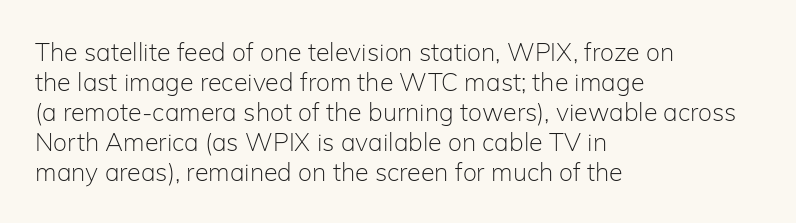
{"italic": "no", "bold": "no", "underline": "no", "align": "left", "line_spacing_ratio": 1.2, "letter_spacing": "normal", "letter_spacing_em": 0.0, "glyph_px": 25}
